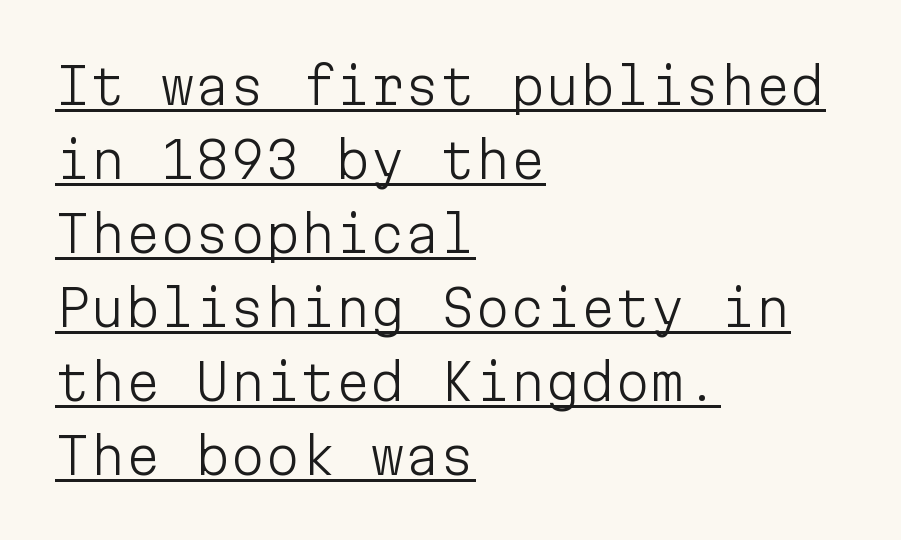
{"serif": "no", "italic": "no", "bold": "no", "weight": "light", "width": "normal", "stroke_contrast": "low", "x_height": "medium", "monospaced": "yes", "underline": "yes", "align": "left", "line_spacing": "normal", "line_spacing_ratio": 1.48, "letter_spacing": "normal", "letter_spacing_em": 0.0, "glyph_px": 50}
